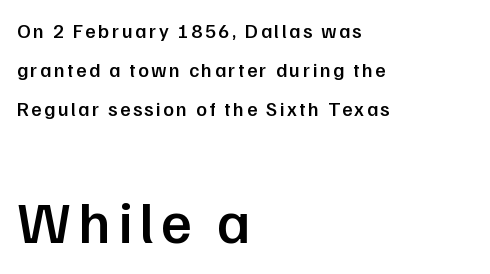
The image shows 59 px semibold sans-serif type, upright; set left-aligned, loose line spacing (1.96x), not underlined; the second (bottom) block is 2.95x larger; low stroke contrast and a medium x-height.
